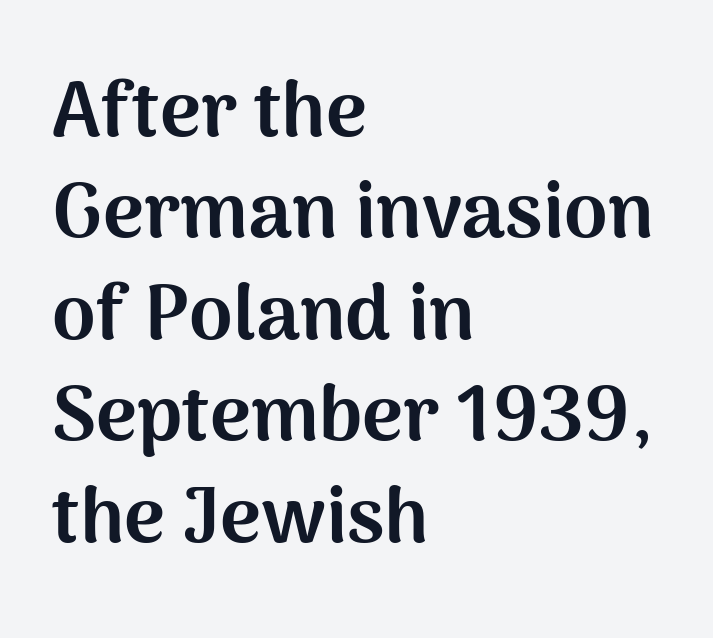
The image shows 78 px bold sans-serif type, upright; set left-aligned, normal line spacing (1.3x), normal letter spacing, not underlined; medium stroke contrast and a medium x-height.
